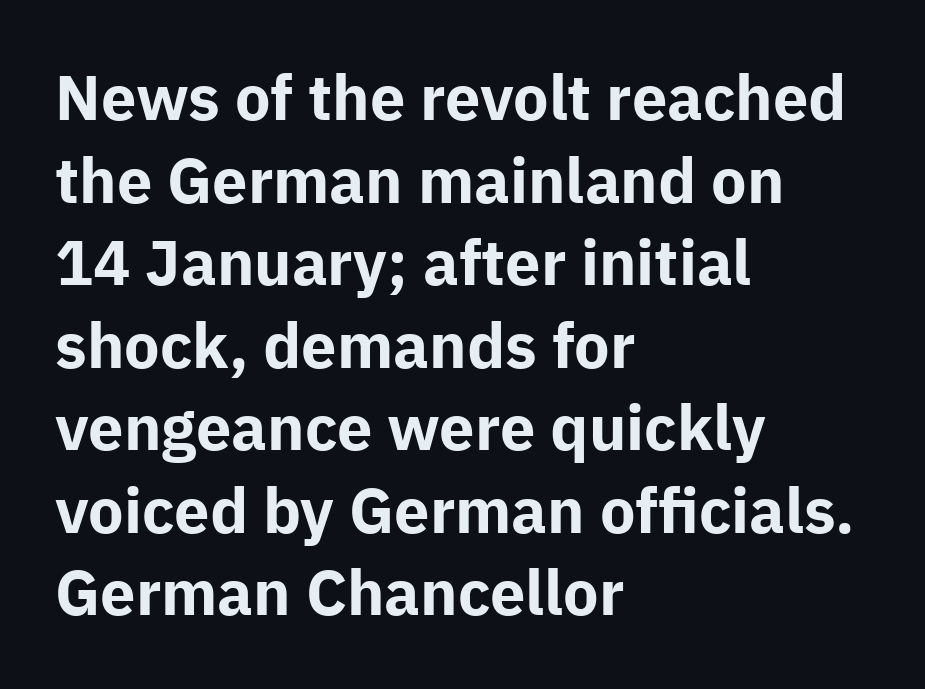
{"serif": "no", "italic": "no", "bold": "yes", "weight": "bold", "width": "normal", "stroke_contrast": "low", "x_height": "medium", "monospaced": "no", "underline": "no", "align": "left", "line_spacing": "normal", "line_spacing_ratio": 1.31, "letter_spacing": "normal", "letter_spacing_em": 0.0, "glyph_px": 63}
